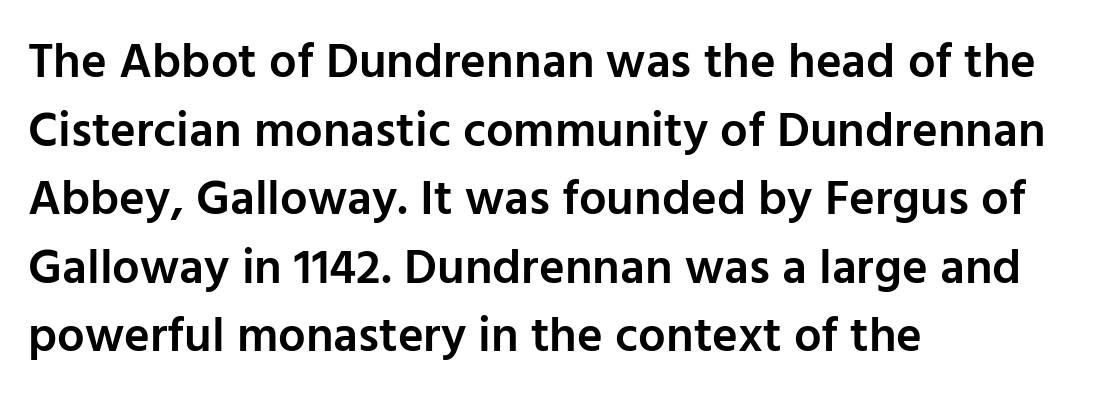
The image shows 49 px semibold sans-serif type, upright; set left-aligned, normal line spacing (1.4x), normal letter spacing, not underlined; low stroke contrast and a medium x-height.
